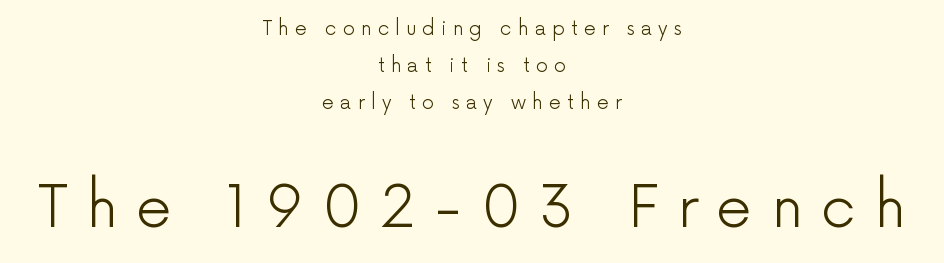
Q: Is the text bold? A: No.
Q: Is the text italic (slanted)? A: No, it is upright.
Q: Is the typeface a serif or a sans-serif typeface? A: Sans-serif.
Q: Is the text underlined? A: No.
Q: How is the paragraph aligned? A: Centered.
Q: Is the spacing between letters normal or unusually wide? A: Unusually wide.
Q: Is the spacing between lines tight, normal or loose? A: Loose.
Q: Which block of text is set in a larger size, the first (top) or the second (bottom)? A: The second (bottom) one.
Q: Width (condensed, normal, or wide)? A: Normal.
Q: Stroke contrast? A: Low.
Q: x-height? A: Medium.
Q: Monospaced? A: No.
